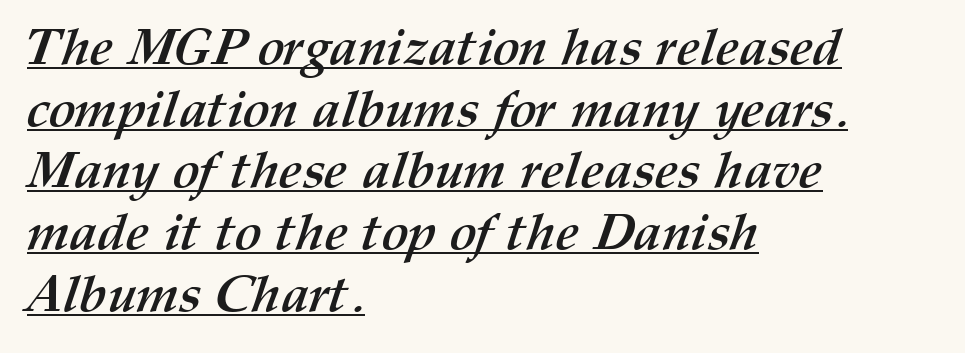
{"bold": "yes", "weight": "semibold", "width": "normal", "stroke_contrast": "medium", "x_height": "medium", "monospaced": "no", "underline": "yes", "align": "left", "line_spacing_ratio": 1.21, "letter_spacing": "normal", "letter_spacing_em": 0.0, "glyph_px": 51}
